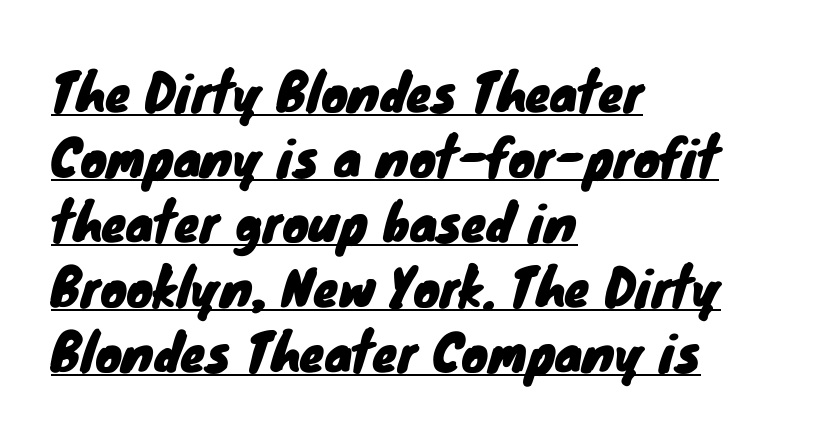
The image shows 50 px sans-serif type; set left-aligned, normal line spacing (1.3x), normal letter spacing, underlined; low stroke contrast and a small x-height.
